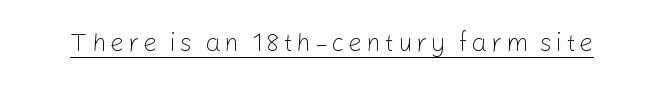
{"italic": "no", "bold": "no", "underline": "yes", "glyph_px": 25}
